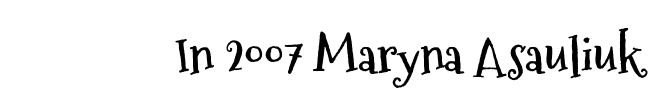
The image shows 49 px semibold, condensed sans-serif type, upright; set normal letter spacing, not underlined; medium stroke contrast and a medium x-height.
